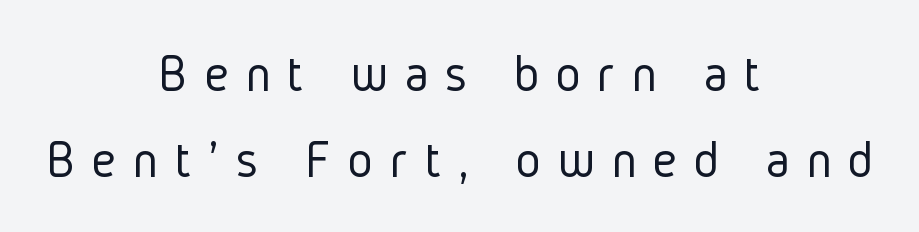
Stem width sits at or under what a default text font uses. Reading down the column, the eye jumps a familiar distance to each next line. This is sans-serif lettering, the kind often seen on screens and signage. A clean baseline with only descenders dipping below it. Is this a fixed-width face? No — the glyphs have proportional, varying widths.
